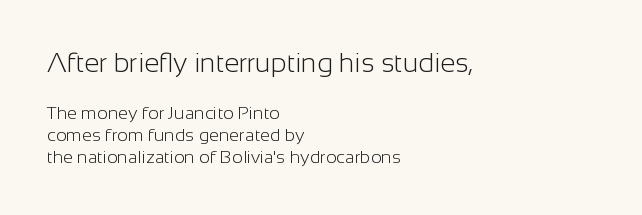
Q: Is the text bold? A: No.
Q: Is the text italic (slanted)? A: No, it is upright.
Q: Is the text underlined? A: No.
Q: How is the paragraph aligned? A: Left-aligned.
Q: Is the spacing between letters normal or unusually wide? A: Normal.
Q: Which block of text is set in a larger size, the first (top) or the second (bottom)? A: The first (top) one.
